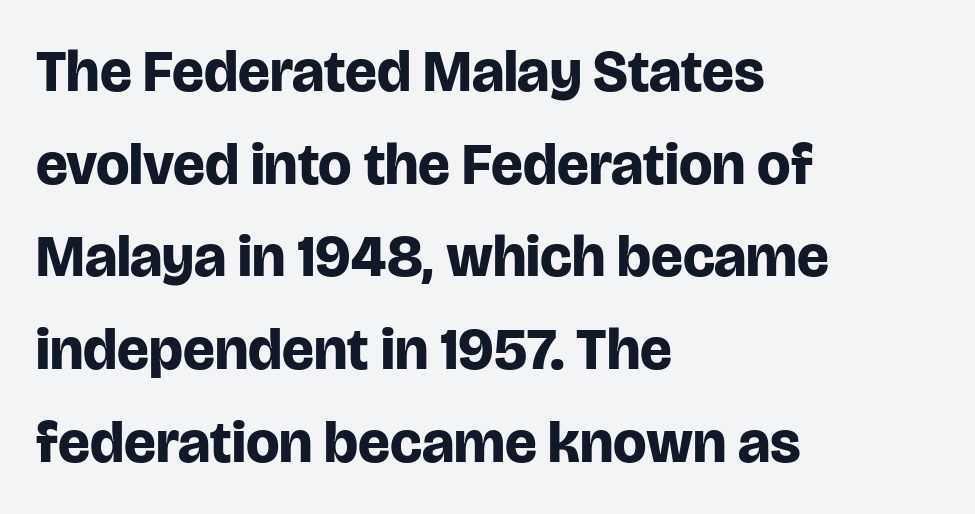
Q: Is the text bold? A: Yes.
Q: Is the text italic (slanted)? A: No, it is upright.
Q: Is the typeface a serif or a sans-serif typeface? A: Sans-serif.
Q: Is the text underlined? A: No.
Q: How is the paragraph aligned? A: Left-aligned.
Q: Is the spacing between letters normal or unusually wide? A: Normal.
Q: Is the spacing between lines tight, normal or loose? A: Normal.
Q: Width (condensed, normal, or wide)? A: Normal.
Q: Stroke contrast? A: Low.
Q: x-height? A: Large.
Q: Monospaced? A: No.
